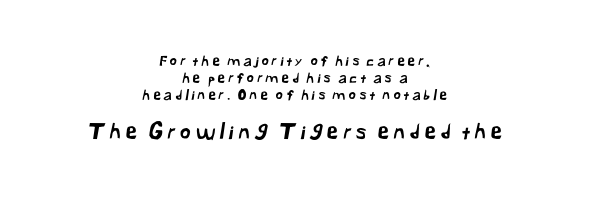
You could only call the tracking loose — the letters float apart. Where is the straight margin? There isn't one; the lines are centered. A student would notice the bottom passage is typeset larger than what precedes it. The strip under each line holds only bare page.
